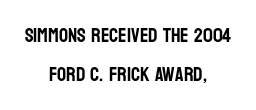
{"italic": "no", "underline": "no", "align": "center", "line_spacing": "loose", "line_spacing_ratio": 1.93, "letter_spacing": "normal", "letter_spacing_em": 0.0, "glyph_px": 20}
